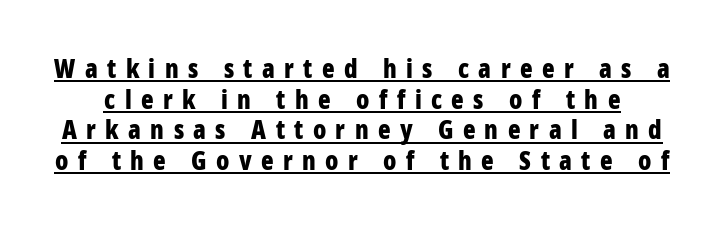
{"italic": "no", "bold": "yes", "underline": "yes", "line_spacing_ratio": 1.18, "letter_spacing": "wide", "letter_spacing_em": 0.36, "glyph_px": 26}
